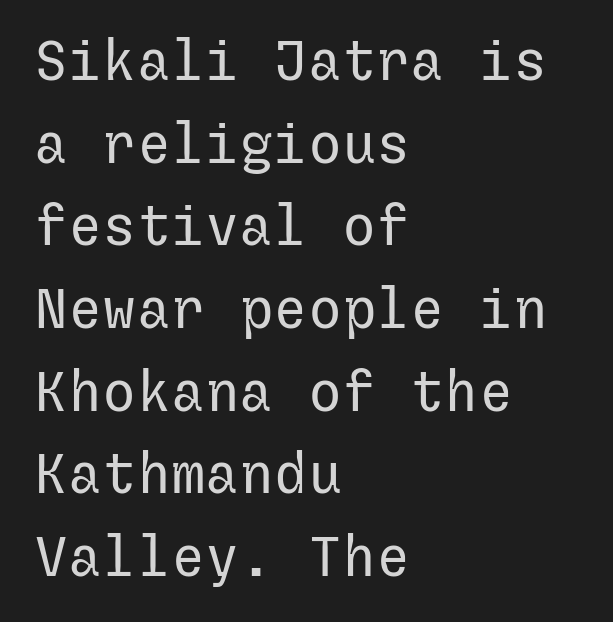
Stroke thickness stays within the range of a standard reading face or lighter. Plain, unruled lines of type. The leading is moderate, giving the passage an even texture. This sample uses a sans-serif face.
